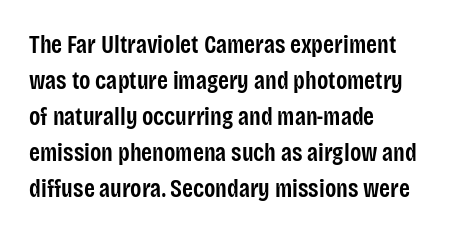
{"italic": "no", "bold": "semi", "underline": "no", "align": "left", "line_spacing": "normal", "line_spacing_ratio": 1.44, "letter_spacing": "normal", "letter_spacing_em": 0.0, "glyph_px": 25}
